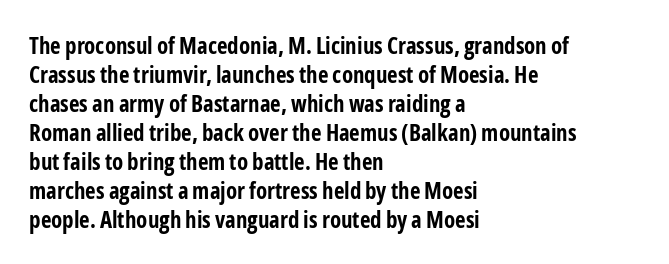
The typography opts for an upright posture over an oblique one. What weight is shown? A full bold with thick strokes. How would I describe the line gaps? Plain and ordinary. Each line starts at the same left margin while the right side varies.
